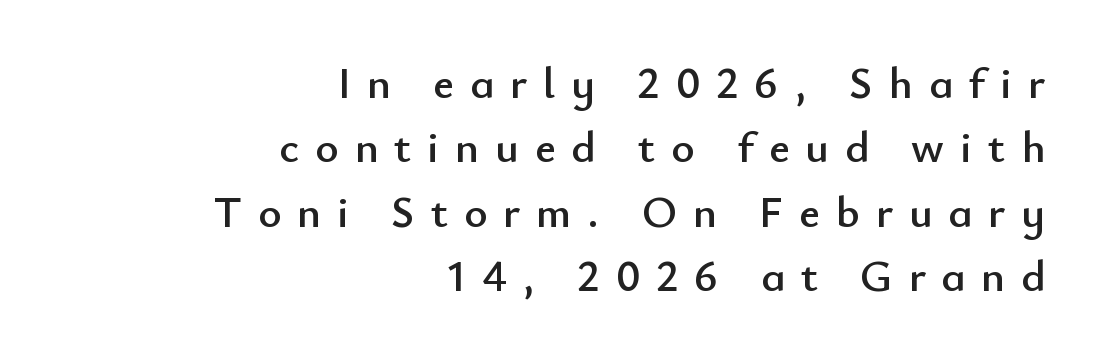
This is roman type, the default non-slanted kind. Stroke terminals: plain, sans-serif. Between one letter and the next there's a generous, obvious gap. This sample has the flowing, uneven cadence of proportional lettering. Successive baselines arrive at the customary interval. Layout note: lines flush right.
